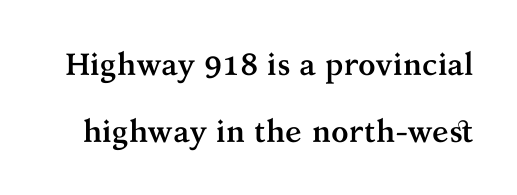
There is no visible air inserted between adjacent glyphs. The rendering uses natural spacing where letterforms have individual widths. Does the weight exceed regular? Yes, all the way to bold. Italic? Not at all — the glyphs are vertical. Font category for this specimen: serif.
